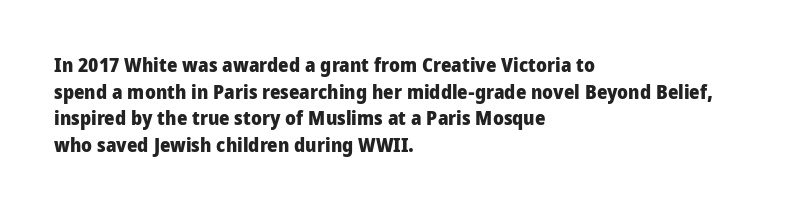
The image shows 20 px bold type, upright; set left-aligned, normal line spacing (1.33x), normal letter spacing, not underlined.
